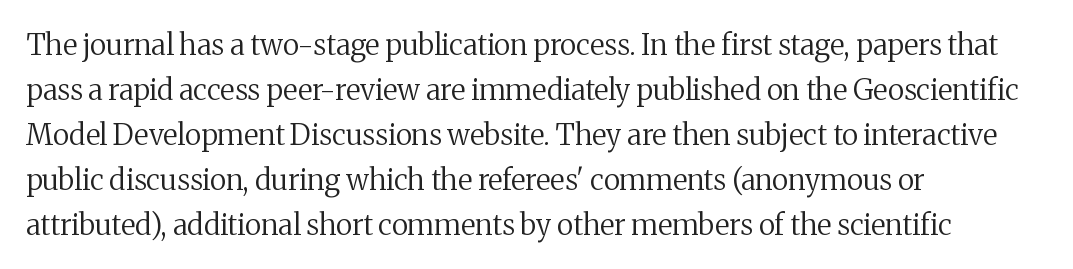
The image shows 29 px regular-weight serif type, upright; set left-aligned, normal line spacing (1.55x), normal letter spacing, not underlined; medium stroke contrast and a medium x-height.
